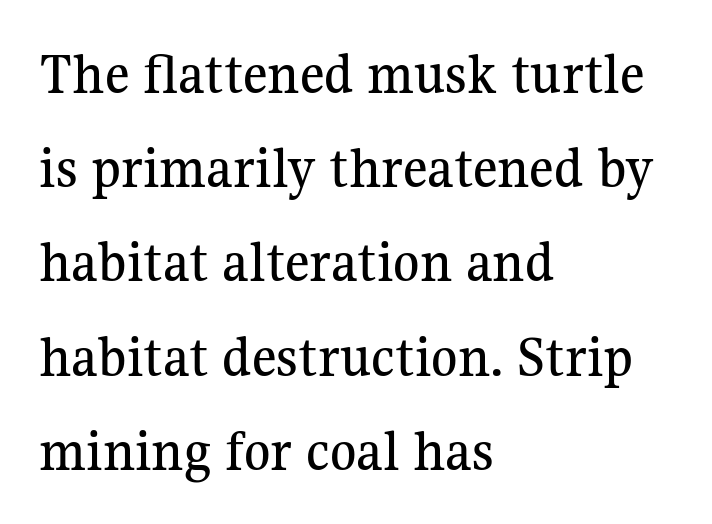
Q: Is the text italic (slanted)? A: No, it is upright.
Q: Is the typeface a serif or a sans-serif typeface? A: Serif.
Q: Is the text underlined? A: No.
Q: How is the paragraph aligned? A: Left-aligned.
Q: Is the spacing between letters normal or unusually wide? A: Normal.
Q: Is the spacing between lines tight, normal or loose? A: Normal.
Q: Width (condensed, normal, or wide)? A: Normal.
Q: Stroke contrast? A: Medium.
Q: x-height? A: Medium.
Q: Monospaced? A: No.
